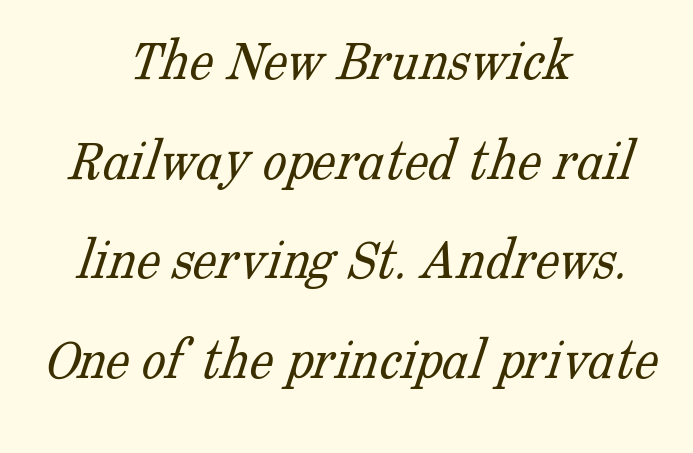
A centered setting, common on invitations and titles, is used for this passage. You could call the tracking neutral — neither tight nor loose. Regular leading. The font sits on the lighter half of the weight spectrum, regular included. The letters advance in unequal steps, a hallmark of proportional type. Look at the bottom of the vertical strokes: they flare into serifs here.
